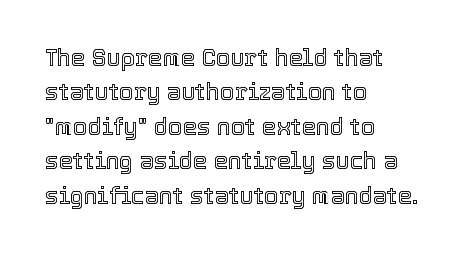
{"italic": "no", "underline": "no", "align": "left", "line_spacing": "normal", "line_spacing_ratio": 1.5, "letter_spacing": "normal", "letter_spacing_em": 0.0, "glyph_px": 23}
